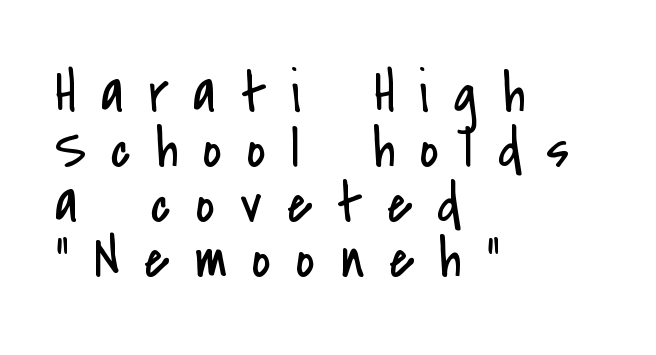
Q: Is the text bold? A: No.
Q: Is the text italic (slanted)? A: No, it is upright.
Q: Is the typeface a serif or a sans-serif typeface? A: Sans-serif.
Q: Is the text underlined? A: No.
Q: How is the paragraph aligned? A: Left-aligned.
Q: Is the spacing between letters normal or unusually wide? A: Unusually wide.
Q: Is the spacing between lines tight, normal or loose? A: Tight.
Q: Width (condensed, normal, or wide)? A: Condensed.
Q: Stroke contrast? A: Low.
Q: x-height? A: Small.
Q: Monospaced? A: No.
